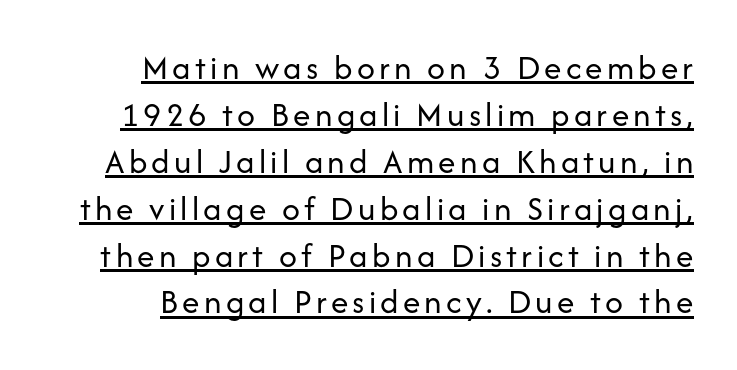
{"serif": "no", "italic": "no", "bold": "no", "weight": "regular", "width": "normal", "stroke_contrast": "low", "x_height": "medium", "monospaced": "no", "underline": "yes", "align": "right", "line_spacing": "normal", "line_spacing_ratio": 1.34, "glyph_px": 35}
